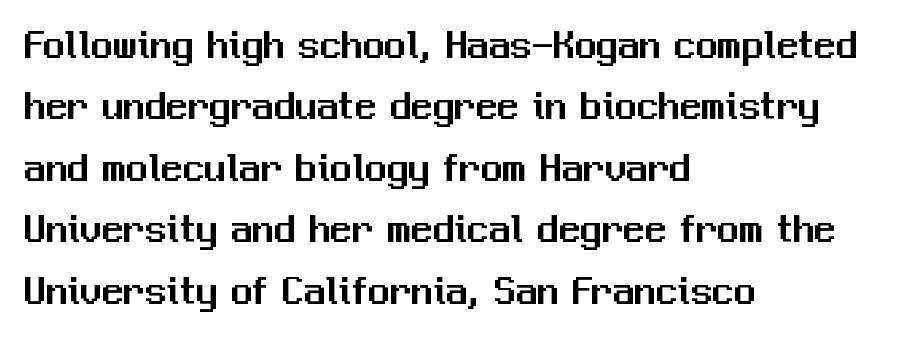
Q: Is the text italic (slanted)? A: No, it is upright.
Q: Is the typeface a serif or a sans-serif typeface? A: Sans-serif.
Q: Is the text underlined? A: No.
Q: How is the paragraph aligned? A: Left-aligned.
Q: Is the spacing between letters normal or unusually wide? A: Normal.
Q: Is the spacing between lines tight, normal or loose? A: Normal.
Q: Width (condensed, normal, or wide)? A: Normal.
Q: Stroke contrast? A: Medium.
Q: x-height? A: Medium.
Q: Monospaced? A: No.
